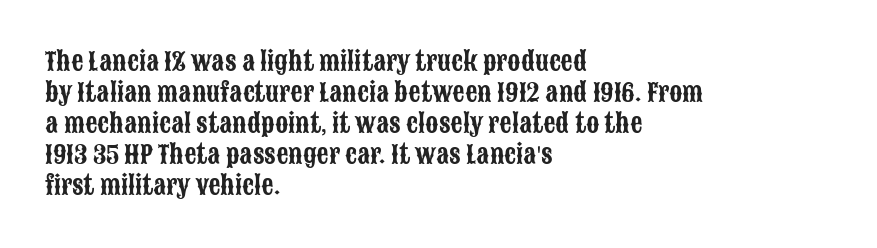
The image shows 24 px text type, upright; set left-aligned, normal line spacing (1.29x), normal letter spacing, not underlined.
